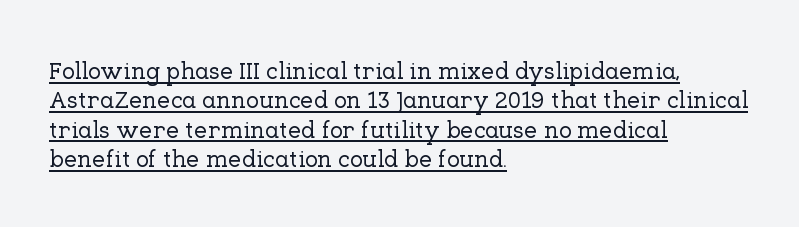
Q: Is the text italic (slanted)? A: No, it is upright.
Q: Is the text underlined? A: Yes.
Q: How is the paragraph aligned? A: Left-aligned.
Q: Is the spacing between letters normal or unusually wide? A: Normal.
